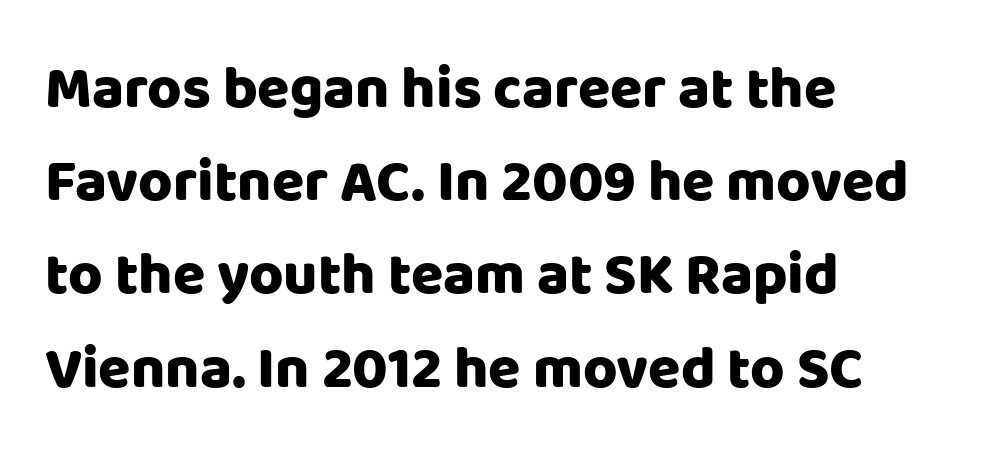
Q: Is the text bold? A: Yes.
Q: Is the text italic (slanted)? A: No, it is upright.
Q: Is the typeface a serif or a sans-serif typeface? A: Sans-serif.
Q: Is the text underlined? A: No.
Q: How is the paragraph aligned? A: Left-aligned.
Q: Is the spacing between letters normal or unusually wide? A: Normal.
Q: Is the spacing between lines tight, normal or loose? A: Normal.
Q: Width (condensed, normal, or wide)? A: Normal.
Q: Stroke contrast? A: Low.
Q: x-height? A: Large.
Q: Monospaced? A: No.
